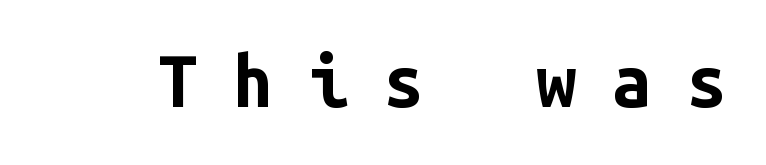
The image shows 72 px bold sans-serif type, upright, monospaced; set unusually wide letter spacing (+0.49 em), not underlined; low stroke contrast and a medium x-height.
